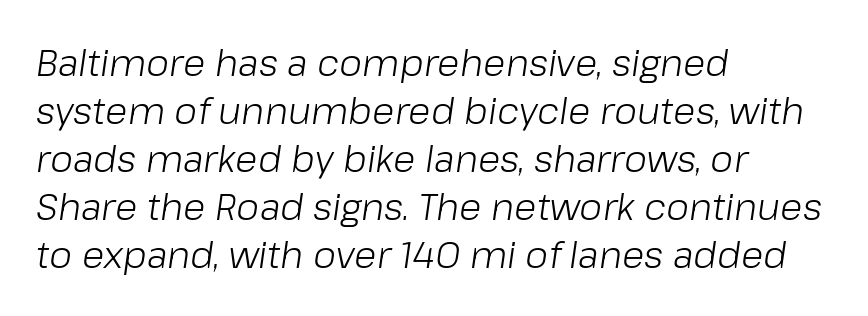
The letters advance in unequal steps, a hallmark of proportional type. A typesetter would call this leading conventional body-copy spacing. Honestly, the letter spacing is just normal — you wouldn't notice it. The axis of the letterforms is tilted away from vertical. Nobody drew a line under any word here. One-word summary of the alignment: left.
